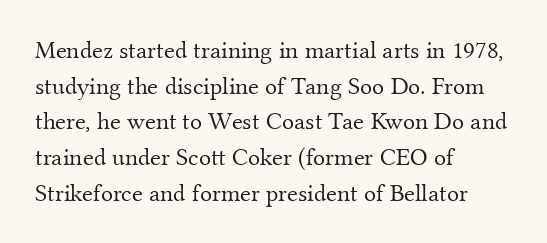
No word sits above an underline. These lines stack with their left ends in a neat column. The line-height multiplier appears to be the usual default. Ordinary non-slanted type is in use. Students, note that the glyphs here touch the page at normal intervals.
